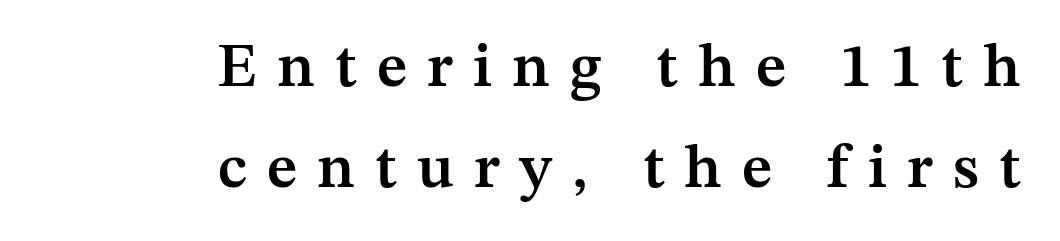
Every letter is mildly thick-stroked: semibold rather than bold. Is there much room between lines? A standard amount, neither cramped nor airy. Underlining? Definitely not there. Note the varied advance widths — an 'i' is clearly narrower than an 'm'. In CSS terms this would be text-align: right.
